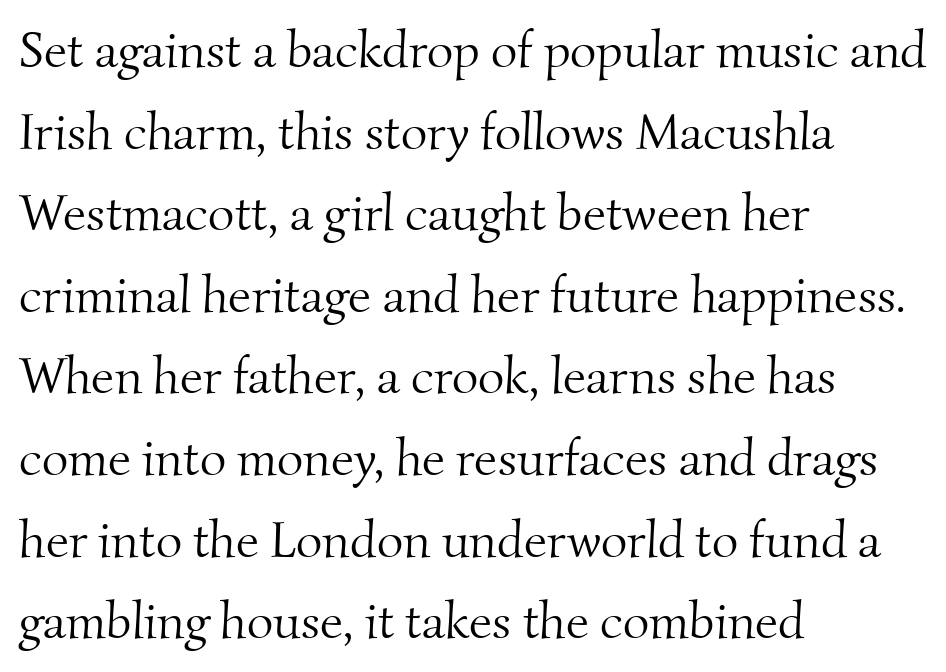
The image shows 51 px light serif type; set left-aligned, normal line spacing (1.6x), normal letter spacing, not underlined; medium stroke contrast and a small x-height.
